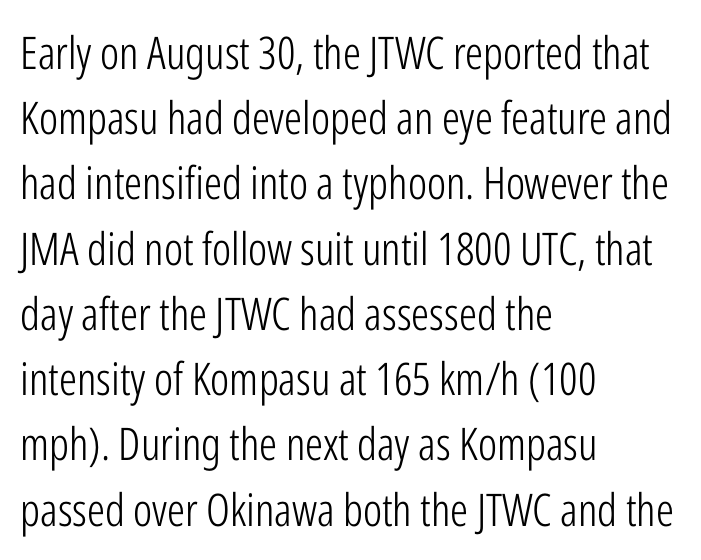
The lines in this sample share a left origin and differ only in where they stop. Quick note: not italic, upright. Is this a fixed-width face? No — the glyphs have proportional, varying widths. These lines are composed in type without serifs.
